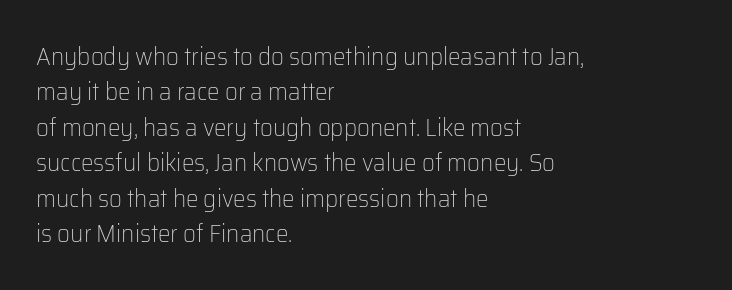
The image shows 25 px text type, upright; set left-aligned, normal line spacing (1.42x), normal letter spacing, not underlined.
